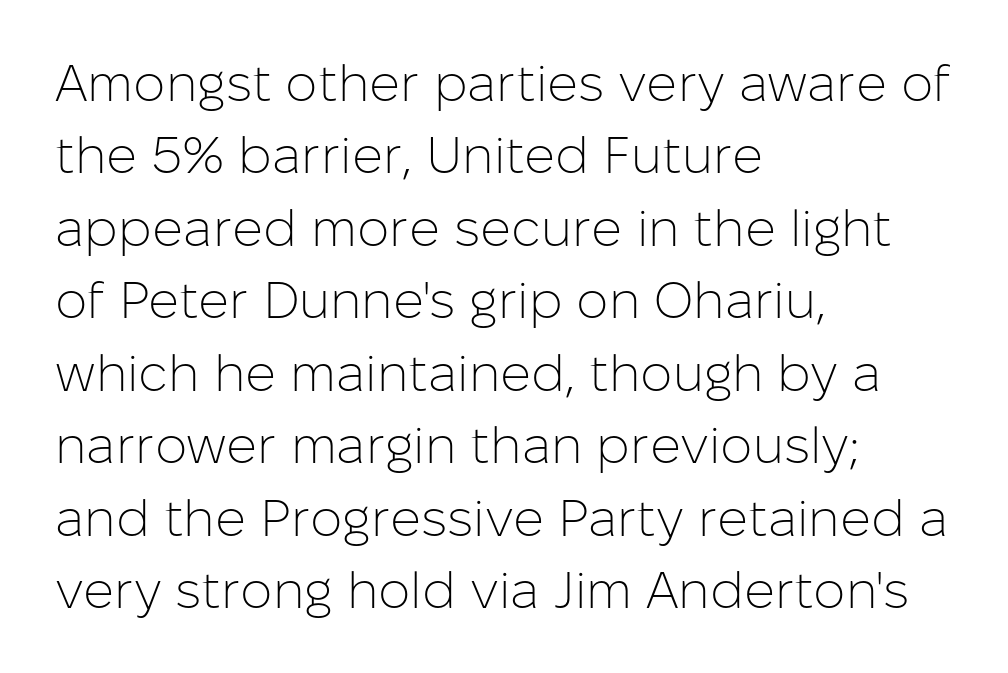
{"serif": "no", "italic": "no", "bold": "no", "weight": "light", "width": "normal", "stroke_contrast": "low", "x_height": "medium", "monospaced": "no", "underline": "no", "align": "left", "line_spacing": "normal", "line_spacing_ratio": 1.42, "letter_spacing": "normal", "letter_spacing_em": 0.0, "glyph_px": 51}
